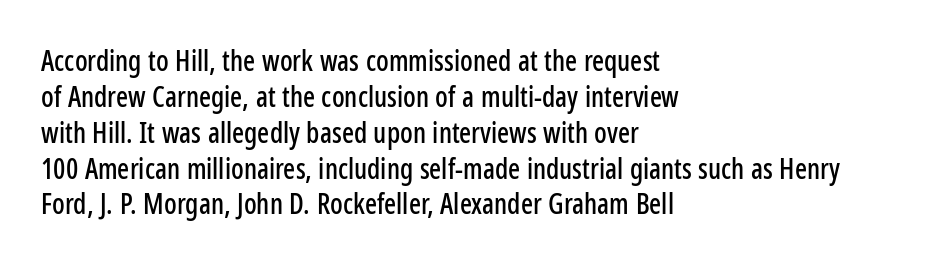
The image shows 28 px condensed sans-serif type, upright; set left-aligned, normal line spacing (1.28x), normal letter spacing, not underlined; low stroke contrast and a medium x-height.
